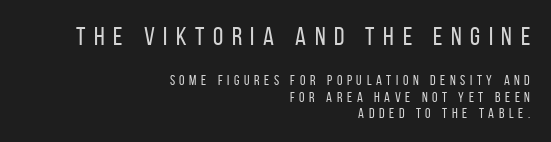
Q: Is the text bold? A: No.
Q: Is the text italic (slanted)? A: No, it is upright.
Q: Is the text underlined? A: No.
Q: How is the paragraph aligned? A: Right-aligned.
Q: Is the spacing between letters normal or unusually wide? A: Unusually wide.
Q: Which block of text is set in a larger size, the first (top) or the second (bottom)? A: The first (top) one.
